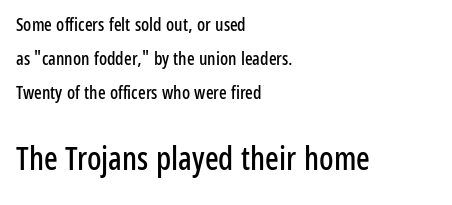
Q: Is the text italic (slanted)? A: No, it is upright.
Q: Is the typeface a serif or a sans-serif typeface? A: Sans-serif.
Q: Is the text underlined? A: No.
Q: How is the paragraph aligned? A: Left-aligned.
Q: Is the spacing between letters normal or unusually wide? A: Normal.
Q: Is the spacing between lines tight, normal or loose? A: Loose.
Q: Which block of text is set in a larger size, the first (top) or the second (bottom)? A: The second (bottom) one.
Q: Width (condensed, normal, or wide)? A: Condensed.
Q: Stroke contrast? A: Low.
Q: x-height? A: Medium.
Q: Monospaced? A: No.
